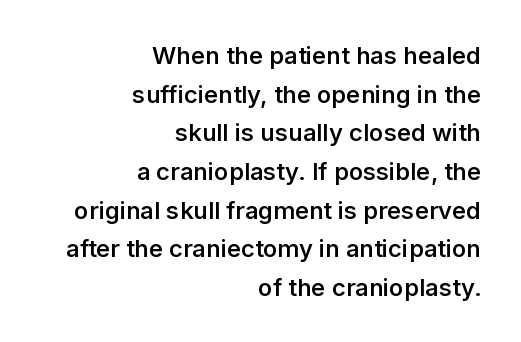
The passage shown stacks its lines at a standard gap. Is the block centered? No — it sits flush against the right margin. Descenders hang freely into open space. Rendered with straight, roman letterforms. The passage shown is semibold, sitting just below true bold.
